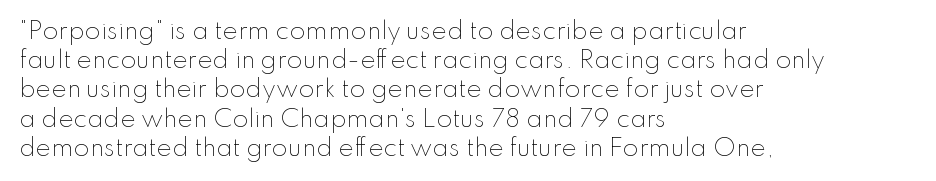
The image shows 23 px text type, upright; set left-aligned, normal line spacing (1.27x), normal letter spacing, not underlined.
